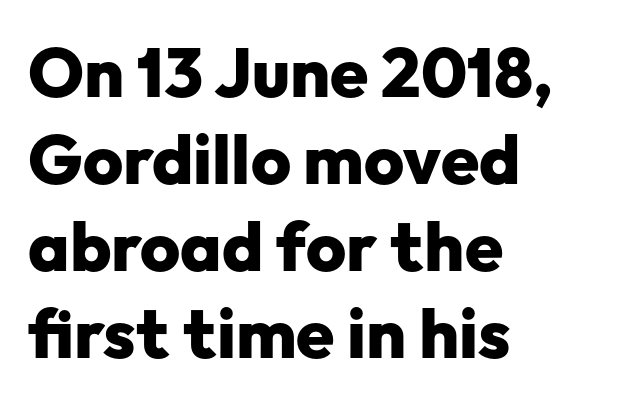
{"serif": "no", "italic": "no", "bold": "yes", "weight": "heavy", "width": "normal", "stroke_contrast": "low", "x_height": "medium", "monospaced": "no", "underline": "no", "align": "left", "line_spacing": "normal", "line_spacing_ratio": 1.26, "letter_spacing": "normal", "letter_spacing_em": 0.0, "glyph_px": 69}
